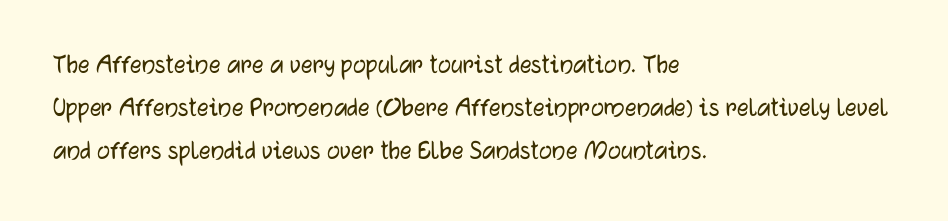
The text was rendered using a sans face with plain stroke endings. Every row of glyphs begins at an identical x-position on the left. Tracking here is standard; glyphs follow each other at the usual distance. Style check: upright.
